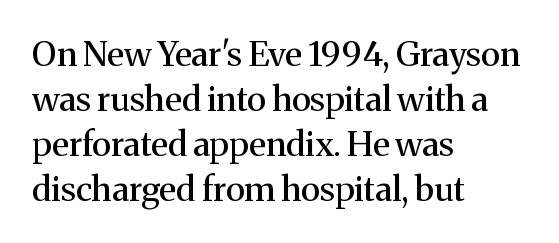
{"serif": "yes", "italic": "no", "width": "normal", "stroke_contrast": "medium", "x_height": "medium", "monospaced": "no", "underline": "no", "align": "left", "line_spacing": "normal", "line_spacing_ratio": 1.32, "letter_spacing": "normal", "letter_spacing_em": 0.0, "glyph_px": 34}
